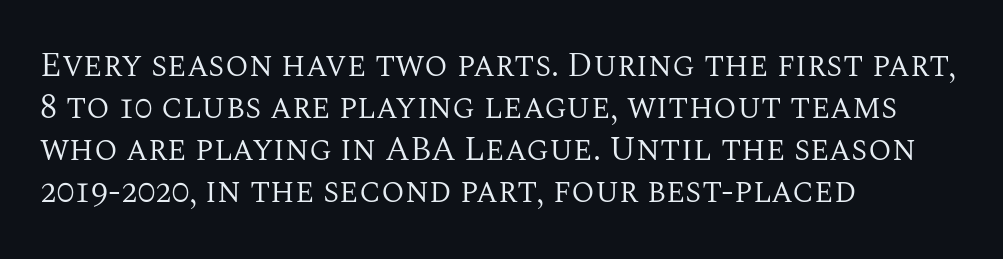
Q: Is the text bold? A: No.
Q: Is the text italic (slanted)? A: No, it is upright.
Q: Is the typeface a serif or a sans-serif typeface? A: Serif.
Q: Is the text underlined? A: No.
Q: How is the paragraph aligned? A: Left-aligned.
Q: Is the spacing between letters normal or unusually wide? A: Normal.
Q: Width (condensed, normal, or wide)? A: Normal.
Q: Stroke contrast? A: Medium.
Q: x-height? A: Large.
Q: Monospaced? A: No.
